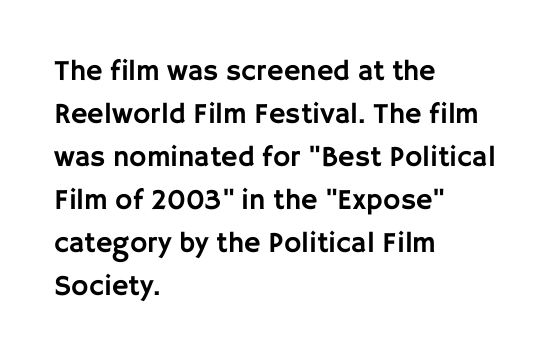
The image shows 29 px sans-serif type, upright; set left-aligned, normal line spacing (1.48x), normal letter spacing, not underlined; low stroke contrast and a large x-height.
